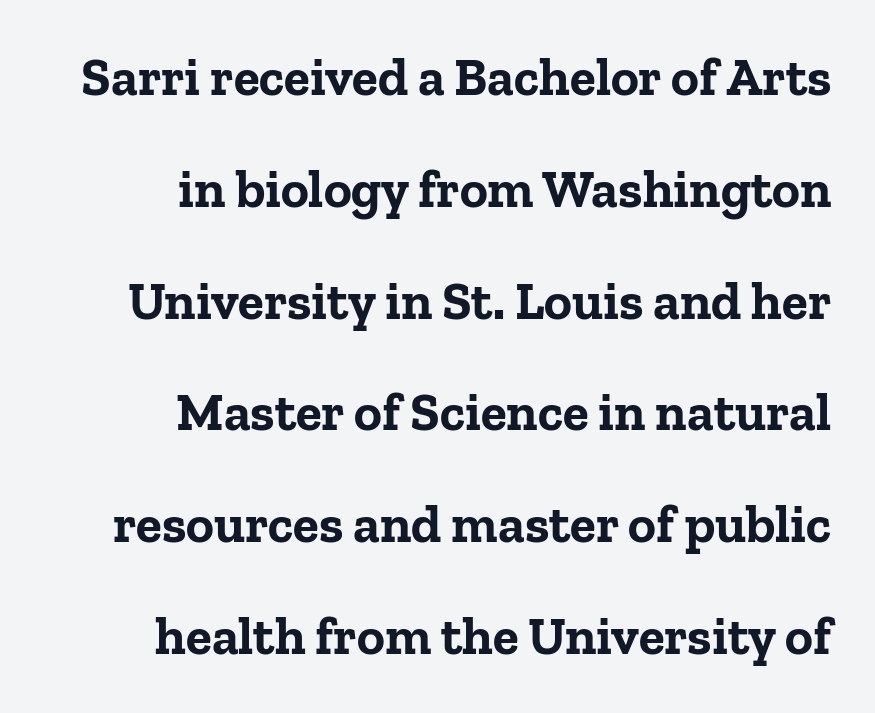
Rows of type keep a wide berth in the vertical direction. The passage shown is typed in a proportional face where columns would drift. Weight: bold. Beneath every word, the page is bare.
